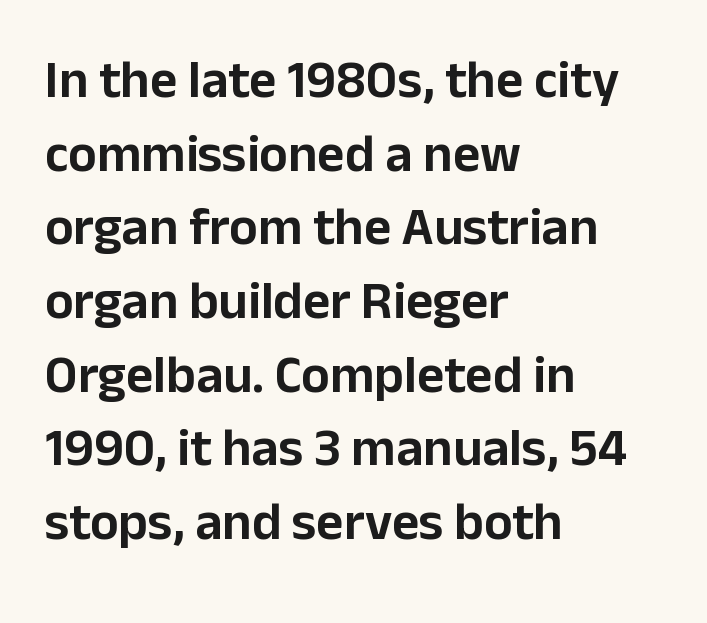
The image shows 53 px sans-serif type, upright; set left-aligned, normal line spacing (1.39x), normal letter spacing, not underlined; low stroke contrast and a medium x-height.
